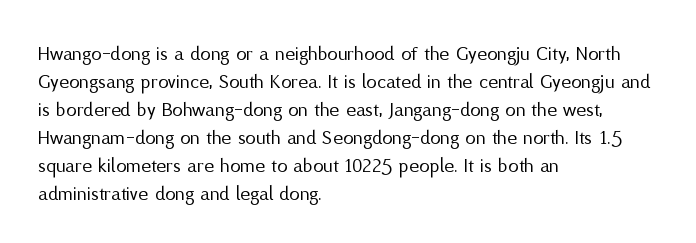
Q: Is the text bold? A: No.
Q: Is the text italic (slanted)? A: No, it is upright.
Q: Is the text underlined? A: No.
Q: How is the paragraph aligned? A: Left-aligned.
Q: Is the spacing between letters normal or unusually wide? A: Normal.
Q: Is the spacing between lines tight, normal or loose? A: Normal.
